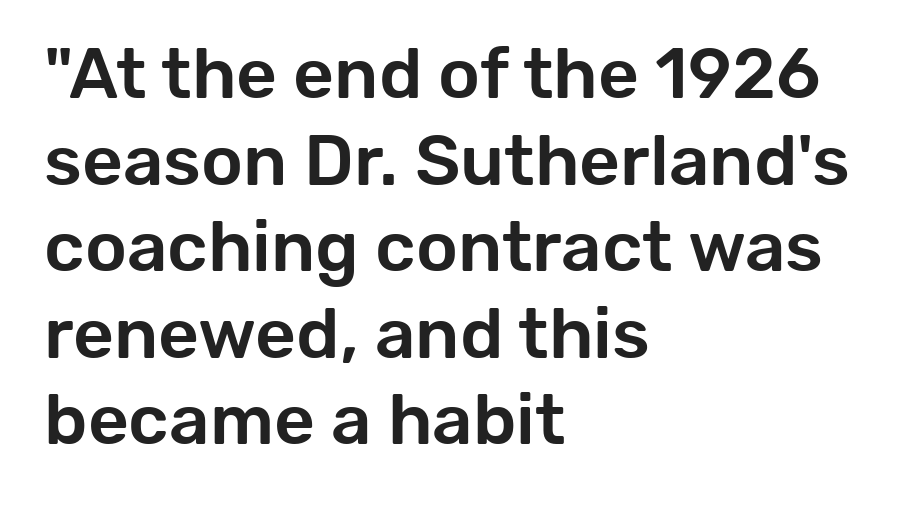
{"serif": "no", "italic": "no", "width": "normal", "stroke_contrast": "low", "x_height": "medium", "monospaced": "no", "underline": "no", "align": "left", "line_spacing_ratio": 1.22, "letter_spacing": "normal", "letter_spacing_em": 0.0, "glyph_px": 71}
